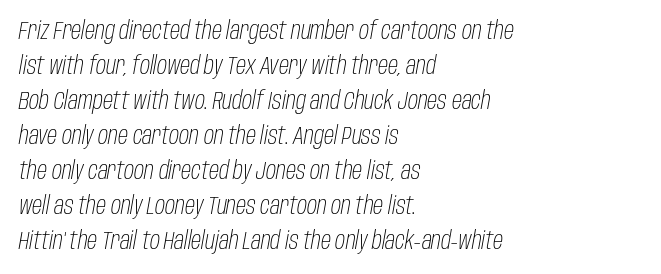
Q: Is the text bold? A: No.
Q: Is the text italic (slanted)? A: Yes, it leans right by about 10 degrees.
Q: Is the text underlined? A: No.
Q: How is the paragraph aligned? A: Left-aligned.
Q: Is the spacing between letters normal or unusually wide? A: Normal.
Q: Is the spacing between lines tight, normal or loose? A: Normal.
